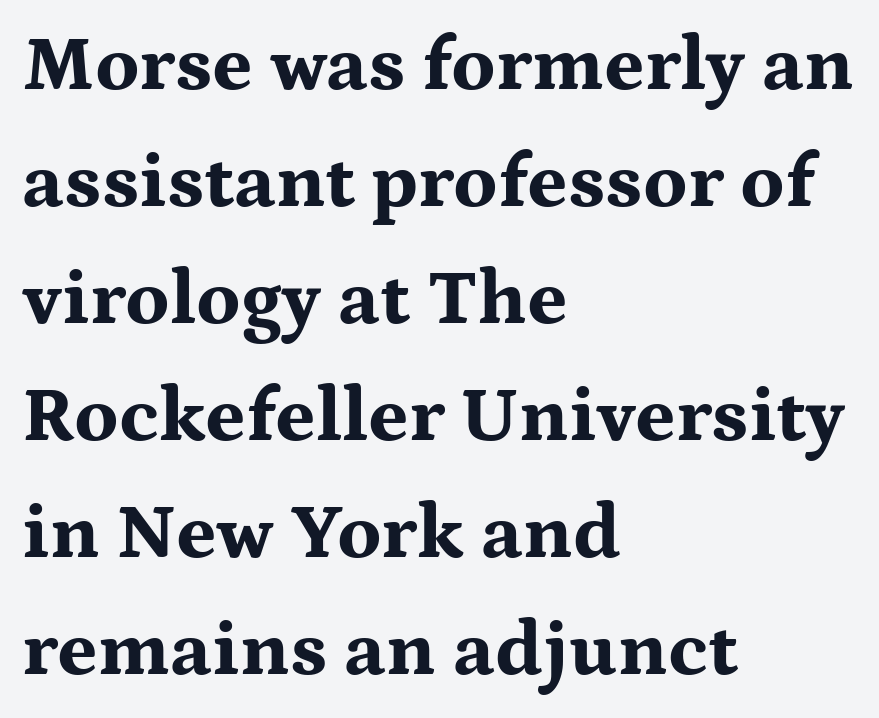
Q: Is the text bold? A: Yes.
Q: Is the text italic (slanted)? A: No, it is upright.
Q: Is the typeface a serif or a sans-serif typeface? A: Serif.
Q: Is the text underlined? A: No.
Q: How is the paragraph aligned? A: Left-aligned.
Q: Is the spacing between letters normal or unusually wide? A: Normal.
Q: Is the spacing between lines tight, normal or loose? A: Normal.
Q: Width (condensed, normal, or wide)? A: Wide.
Q: Stroke contrast? A: Medium.
Q: x-height? A: Medium.
Q: Monospaced? A: No.
